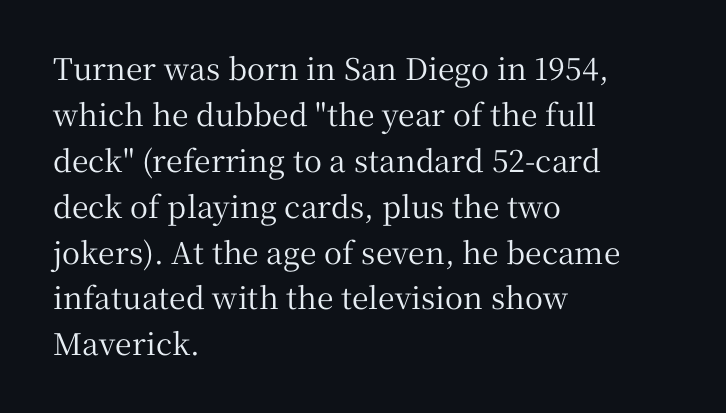
Q: Is the text italic (slanted)? A: No, it is upright.
Q: Is the typeface a serif or a sans-serif typeface? A: Serif.
Q: Is the text underlined? A: No.
Q: How is the paragraph aligned? A: Left-aligned.
Q: Is the spacing between letters normal or unusually wide? A: Normal.
Q: Is the spacing between lines tight, normal or loose? A: Normal.
Q: Width (condensed, normal, or wide)? A: Normal.
Q: Stroke contrast? A: Medium.
Q: x-height? A: Medium.
Q: Monospaced? A: No.
